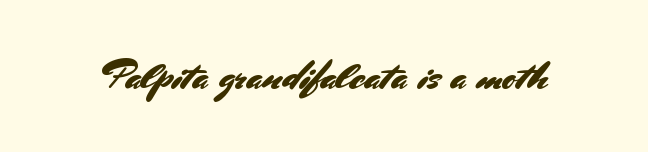
{"serif": "no", "width": "normal", "stroke_contrast": "medium", "x_height": "small", "monospaced": "no", "underline": "no", "letter_spacing": "normal", "letter_spacing_em": 0.0, "glyph_px": 41}
